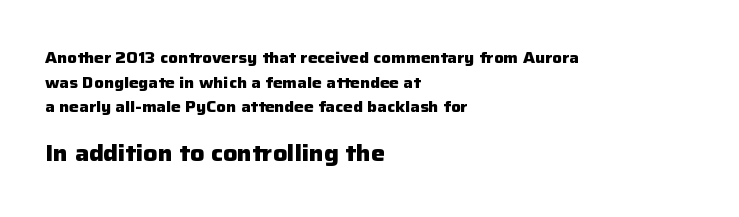
Q: Is the text bold? A: Yes.
Q: Is the text italic (slanted)? A: No, it is upright.
Q: Is the text underlined? A: No.
Q: How is the paragraph aligned? A: Left-aligned.
Q: Is the spacing between letters normal or unusually wide? A: Normal.
Q: Is the spacing between lines tight, normal or loose? A: Normal.
Q: Which block of text is set in a larger size, the first (top) or the second (bottom)? A: The second (bottom) one.
